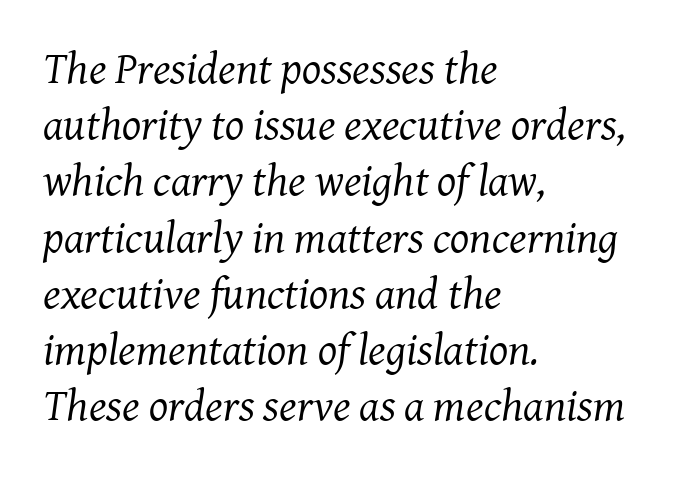
Is the type heavy? It reads as light-to-regular instead. Descender tails drop into unmarked territory. The passage is arranged the way most books set body copy — flush left. A typesetter would label this face a serif.
